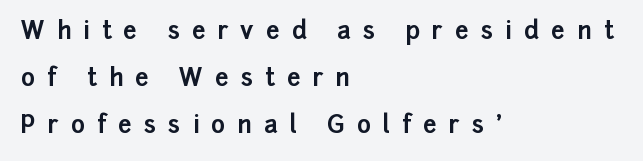
{"italic": "no", "bold": "yes", "underline": "no", "align": "left", "line_spacing": "loose", "line_spacing_ratio": 1.96, "letter_spacing": "wide", "letter_spacing_em": 0.5, "glyph_px": 24}
